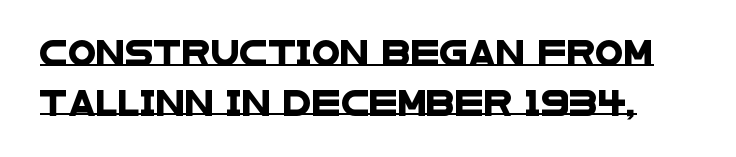
Q: Is the text underlined? A: Yes.
Q: Is the spacing between letters normal or unusually wide? A: Normal.
Q: Is the spacing between lines tight, normal or loose? A: Loose.
